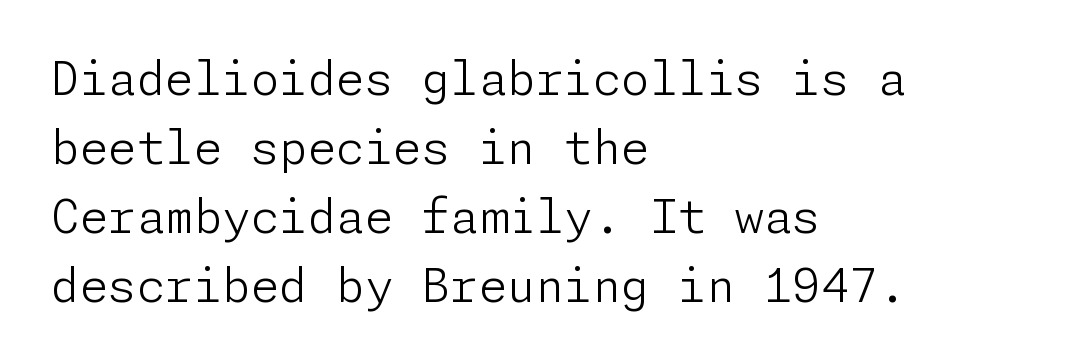
{"serif": "no", "italic": "no", "bold": "no", "weight": "light", "width": "normal", "stroke_contrast": "low", "x_height": "medium", "underline": "no", "align": "left", "line_spacing": "normal", "line_spacing_ratio": 1.5, "letter_spacing": "normal", "letter_spacing_em": 0.0, "glyph_px": 46}
